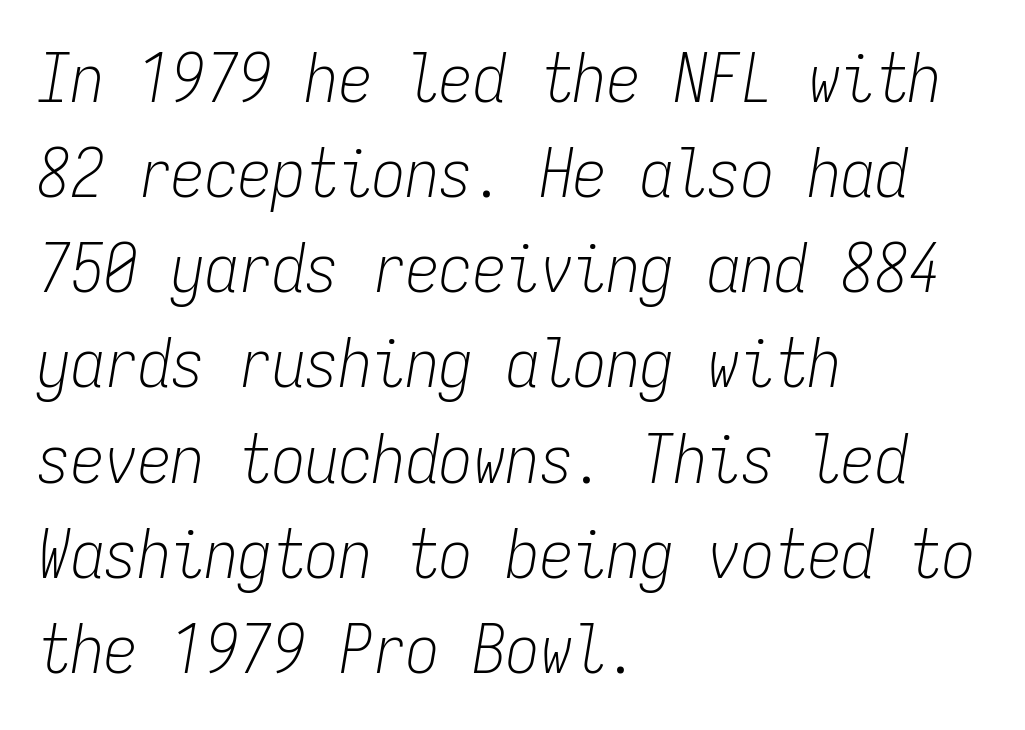
Q: Is the text bold? A: No.
Q: Is the text italic (slanted)? A: Yes, it leans right by about 9 degrees.
Q: Is the text underlined? A: No.
Q: How is the paragraph aligned? A: Left-aligned.
Q: Is the spacing between letters normal or unusually wide? A: Normal.
Q: Is the spacing between lines tight, normal or loose? A: Normal.
Q: Width (condensed, normal, or wide)? A: Condensed.
Q: Stroke contrast? A: Low.
Q: x-height? A: Medium.
Q: Monospaced? A: Yes.
